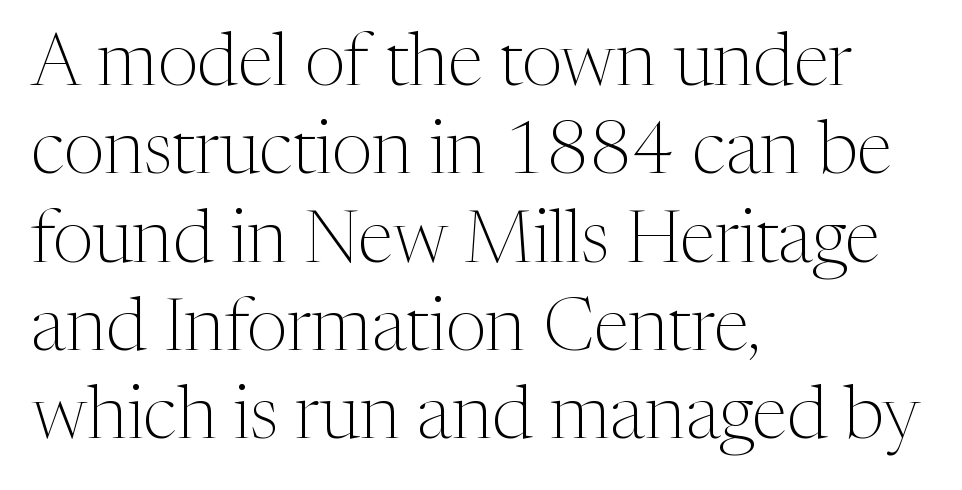
The image shows 73 px light serif type, upright; set left-aligned, line spacing 1.21x, normal letter spacing, not underlined; medium stroke contrast and a medium x-height.
